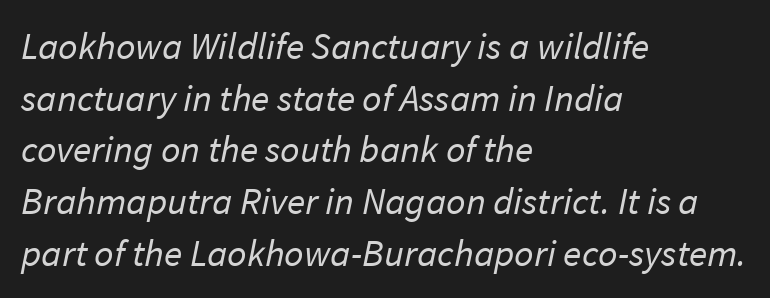
{"serif": "no", "bold": "no", "weight": "regular", "width": "normal", "stroke_contrast": "low", "x_height": "medium", "monospaced": "no", "underline": "no", "align": "left", "line_spacing": "normal", "line_spacing_ratio": 1.36, "letter_spacing": "normal", "letter_spacing_em": 0.0, "glyph_px": 38}
